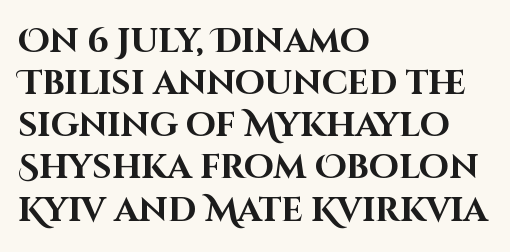
Q: Is the text bold? A: Yes.
Q: Is the text italic (slanted)? A: No, it is upright.
Q: Is the typeface a serif or a sans-serif typeface? A: Sans-serif.
Q: Is the text underlined? A: No.
Q: How is the paragraph aligned? A: Left-aligned.
Q: Is the spacing between letters normal or unusually wide? A: Normal.
Q: Width (condensed, normal, or wide)? A: Normal.
Q: Stroke contrast? A: High.
Q: x-height? A: Large.
Q: Monospaced? A: No.
